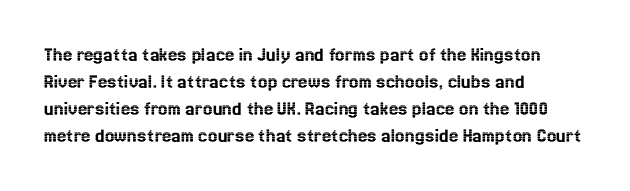
{"italic": "no", "underline": "no", "align": "left", "line_spacing": "normal", "line_spacing_ratio": 1.28, "letter_spacing": "normal", "letter_spacing_em": 0.0, "glyph_px": 21}
